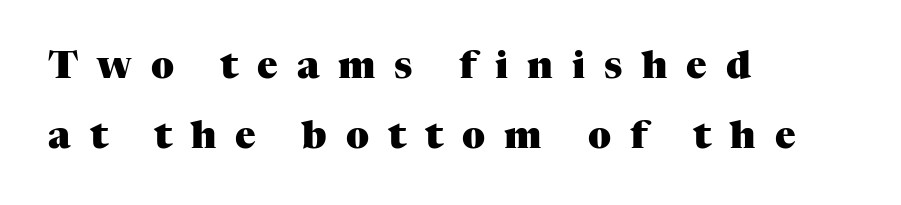
{"serif": "yes", "italic": "no", "bold": "yes", "weight": "heavy", "width": "normal", "stroke_contrast": "medium", "x_height": "medium", "monospaced": "no", "underline": "no", "align": "left", "line_spacing_ratio": 1.84, "letter_spacing": "wide", "letter_spacing_em": 0.5, "glyph_px": 38}
